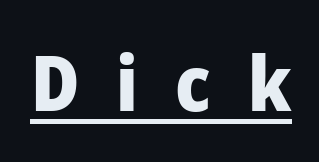
Varying glyph widths throughout — classic text-font behaviour. Each word looks stretched out because of the extra space between its letters. This sample uses a sans-serif face. What weight is shown? A full bold with thick strokes.
